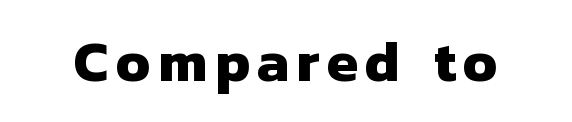
Q: Is the text bold? A: Yes.
Q: Is the typeface a serif or a sans-serif typeface? A: Sans-serif.
Q: Is the text underlined? A: No.
Q: Width (condensed, normal, or wide)? A: Normal.
Q: Stroke contrast? A: Low.
Q: x-height? A: Medium.
Q: Monospaced? A: No.
